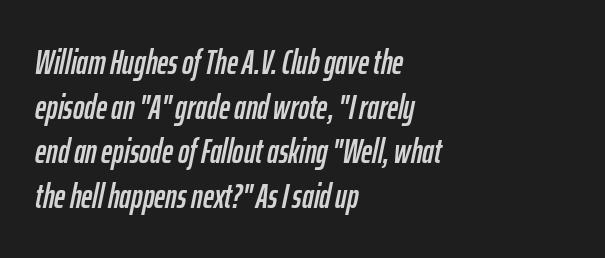
{"italic": "yes", "lean": "right", "slant_degrees": 12, "width": "condensed", "stroke_contrast": "low", "x_height": "medium", "monospaced": "no", "underline": "no", "align": "left", "line_spacing": "normal", "line_spacing_ratio": 1.31, "letter_spacing": "normal", "letter_spacing_em": 0.0, "glyph_px": 34}
